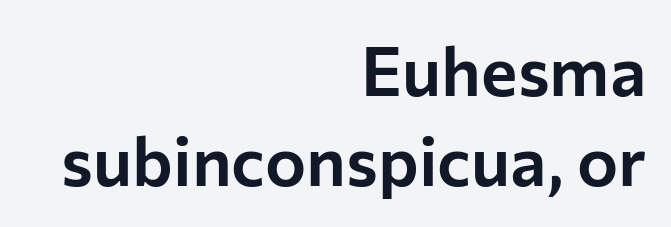
{"serif": "no", "italic": "no", "width": "normal", "stroke_contrast": "low", "x_height": "medium", "monospaced": "no", "underline": "no", "align": "right", "line_spacing": "normal", "line_spacing_ratio": 1.31, "letter_spacing": "normal", "letter_spacing_em": 0.0, "glyph_px": 69}
